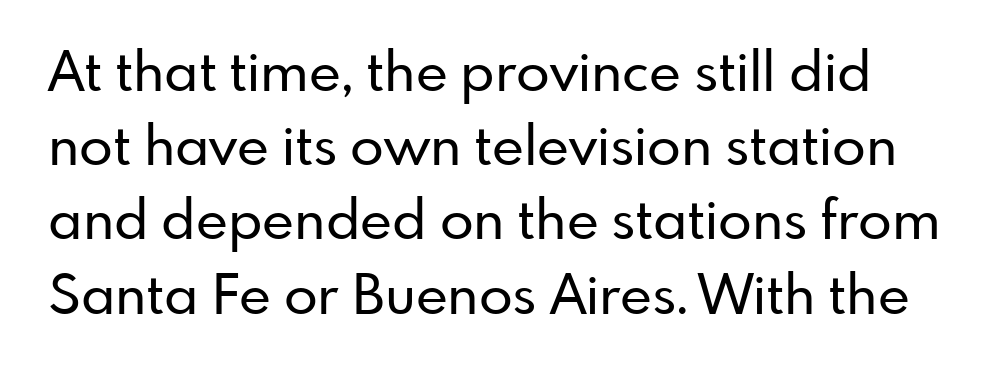
Q: Is the text italic (slanted)? A: No, it is upright.
Q: Is the typeface a serif or a sans-serif typeface? A: Sans-serif.
Q: Is the text underlined? A: No.
Q: Is the spacing between letters normal or unusually wide? A: Normal.
Q: Is the spacing between lines tight, normal or loose? A: Normal.
Q: Width (condensed, normal, or wide)? A: Normal.
Q: Stroke contrast? A: Low.
Q: x-height? A: Small.
Q: Monospaced? A: No.
